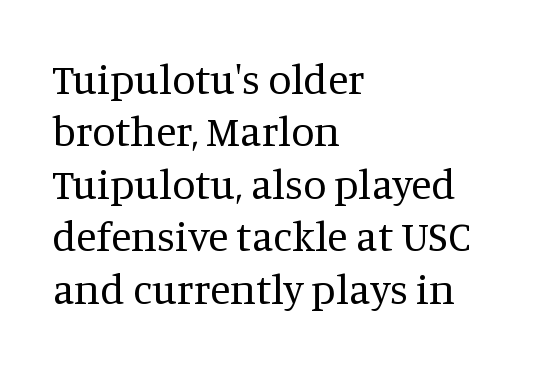
Q: Is the text bold? A: No.
Q: Is the text italic (slanted)? A: No, it is upright.
Q: Is the typeface a serif or a sans-serif typeface? A: Serif.
Q: Is the text underlined? A: No.
Q: How is the paragraph aligned? A: Left-aligned.
Q: Is the spacing between letters normal or unusually wide? A: Normal.
Q: Is the spacing between lines tight, normal or loose? A: Normal.
Q: Width (condensed, normal, or wide)? A: Normal.
Q: Stroke contrast? A: Medium.
Q: x-height? A: Large.
Q: Monospaced? A: No.
